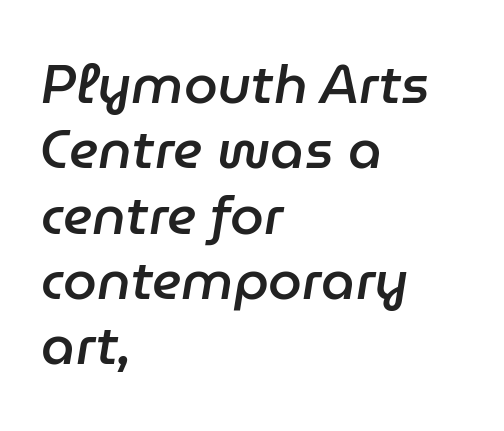
The face used here is proportionally spaced, like ordinary book or web type. Its strokes are somewhat broadened, the hallmark of semibold type. Looking at the ascenders, they clearly lean. The string is rendered with underlining switched off. Notice how the passage keeps a crisp vertical edge on the left only. Spacing between characters is what you'd get straight out of the box.
